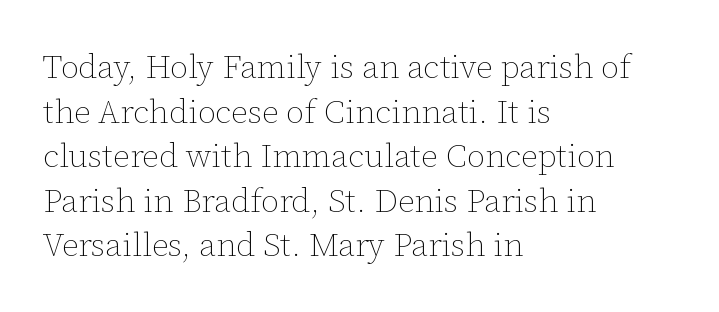
The image shows 33 px thin type, upright; set left-aligned, normal line spacing (1.35x), normal letter spacing, not underlined; low stroke contrast and a medium x-height.
